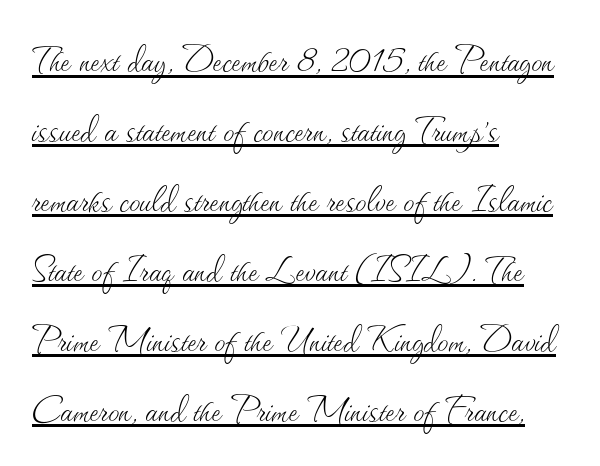
Does the leading feel generous? No, just average. Think of a printed novel: that variable character pitch is what you see here. Typeset ragged right — the left edge is the straight one. Stroke thickness stays within the range of a standard reading face or lighter. Notice how a bar underscores the lettering throughout.
